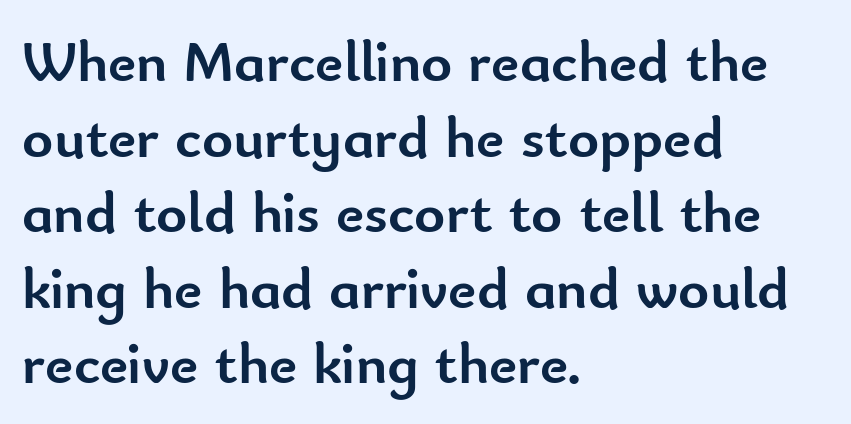
{"serif": "no", "italic": "no", "bold": "yes", "weight": "semibold", "width": "normal", "stroke_contrast": "low", "x_height": "small", "monospaced": "no", "underline": "no", "align": "left", "line_spacing": "normal", "line_spacing_ratio": 1.28, "letter_spacing": "normal", "letter_spacing_em": 0.0, "glyph_px": 59}
